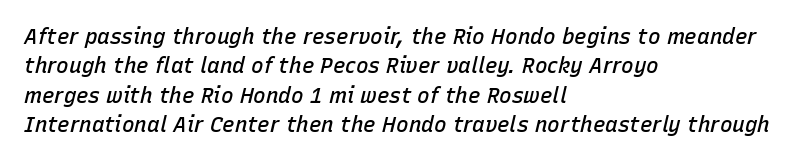
In terms of weight, the rendering is demibold, just under bold. Anything drawn beneath the words? Only blank space. Honestly, the letter spacing is just normal — you wouldn't notice it. Is the block centered? No — it sits flush against the left margin. The rows are spaced the way most documents space them.
